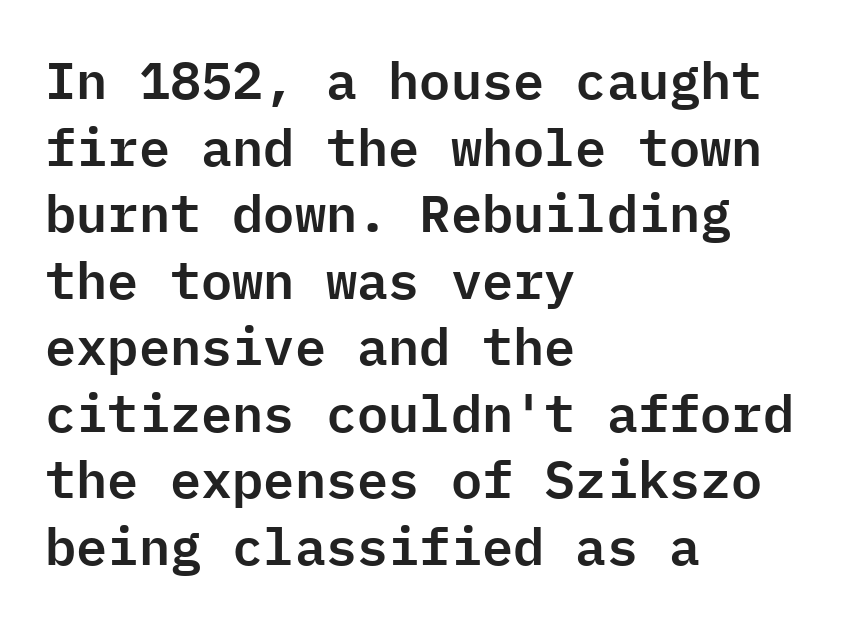
{"serif": "no", "italic": "no", "width": "normal", "stroke_contrast": "low", "x_height": "medium", "monospaced": "yes", "underline": "no", "align": "left", "line_spacing": "normal", "line_spacing_ratio": 1.28, "letter_spacing": "normal", "letter_spacing_em": 0.0, "glyph_px": 52}
